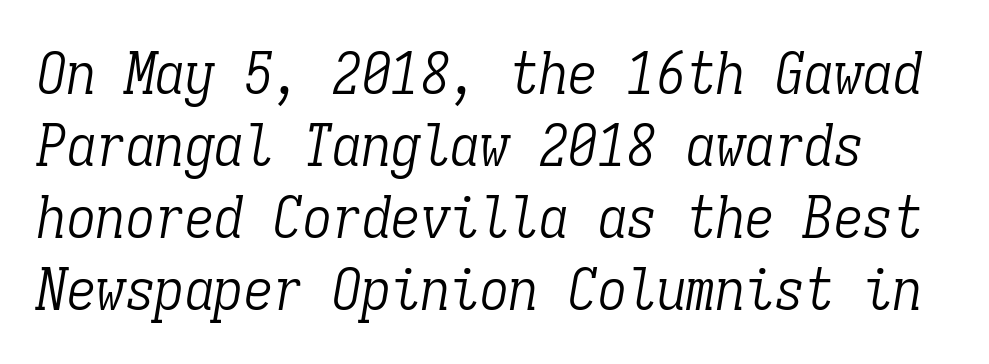
The image shows 59 px light, condensed serif type, italic (leaning right), monospaced; set line spacing 1.22x, normal letter spacing, not underlined; low stroke contrast and a medium x-height.
